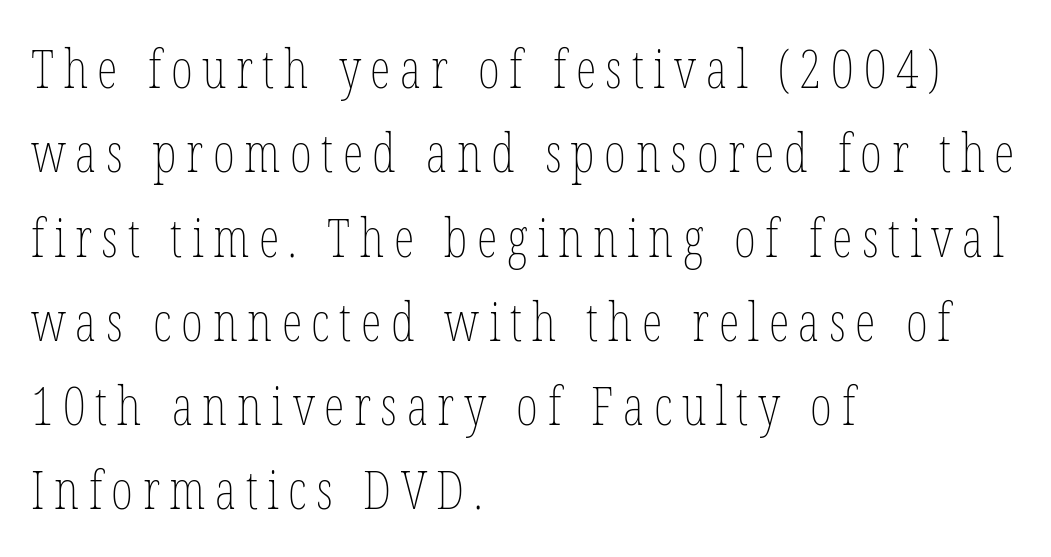
The image shows 53 px thin, condensed type, upright; set left-aligned, normal line spacing (1.59x), not underlined; low stroke contrast and a medium x-height.
